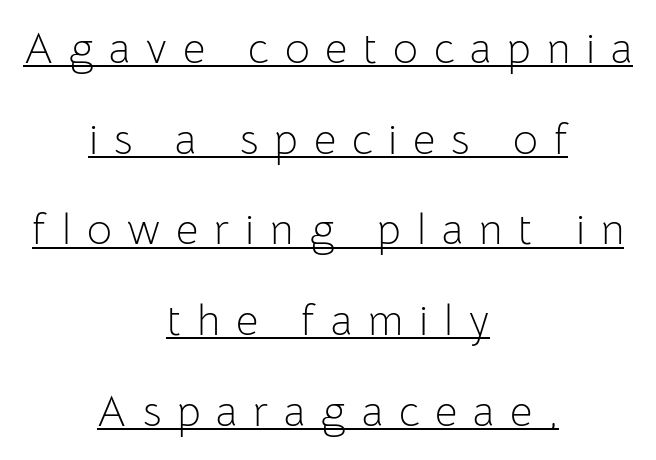
The passage is arranged like a title page — every line centered. The specimen reads as upright at a glance. Widely set lines give the paragraph a tall, airy silhouette. Spacing between characters has been opened up far beyond the box default. Is the type heavy? It reads as light-to-regular instead.
